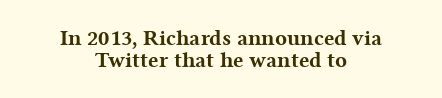
Q: Is the text bold? A: Yes.
Q: Is the text italic (slanted)? A: No, it is upright.
Q: Is the text underlined? A: No.
Q: How is the paragraph aligned? A: Centered.
Q: Is the spacing between letters normal or unusually wide? A: Normal.
Q: Is the spacing between lines tight, normal or loose? A: Tight.
